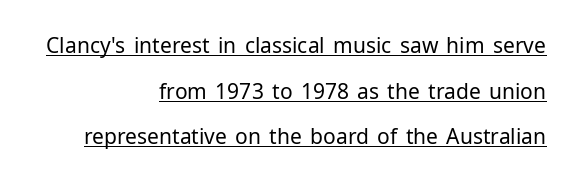
Designer's note — italics off, roman on. Leftover space on each line is placed entirely before the opening word. The face looks like a standard text weight, possibly lighter. In terms of leading, this rendering errs on the spacious side. The line texture is even and compact thanks to regular tracking. Notice how a bar underscores the lettering throughout.
